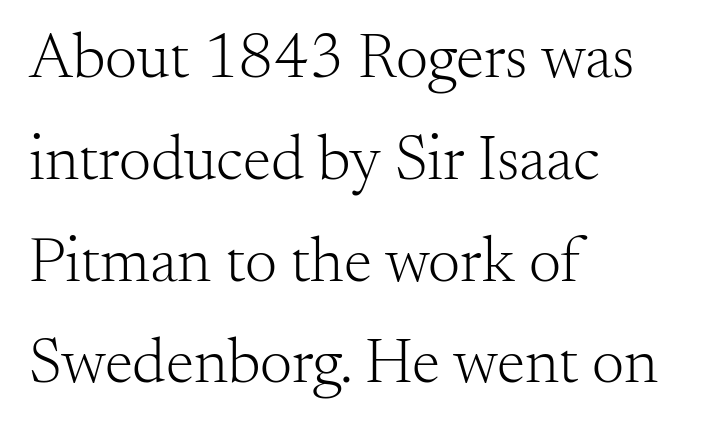
Does the type have serifs? Yes, each stem ends in a small foot. Ink coverage per letter is moderate at most. Honestly, the row spacing looks completely unremarkable. Rule under the text: the space is simply empty. These lines are set flush left with a ragged right edge. This sample uses plain, unmodified letter spacing.
